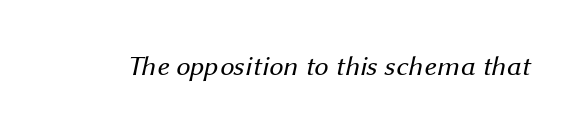
Q: Is the text bold? A: No.
Q: Is the typeface a serif or a sans-serif typeface? A: Sans-serif.
Q: Is the text underlined? A: No.
Q: Is the spacing between letters normal or unusually wide? A: Normal.
Q: Width (condensed, normal, or wide)? A: Normal.
Q: Stroke contrast? A: Medium.
Q: x-height? A: Medium.
Q: Monospaced? A: No.
